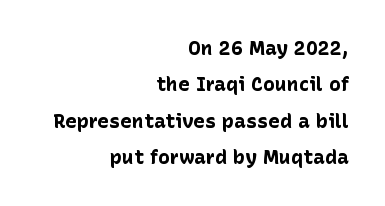
Characters follow at the spacing the type designer built in. Anything drawn beneath the words? Only blank space. If you drew a line through each stem, it would be perfectly vertical. These lines are set flush right with a ragged left edge. Weight: bold.
